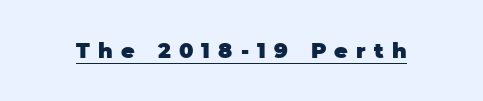
Check the space under the baseline: a stroke is drawn there. The font's upright variant was chosen for this text. The tracking jumps out immediately: characters are airy and widely separated. Pretty heavy lettering here — definitely bold.
